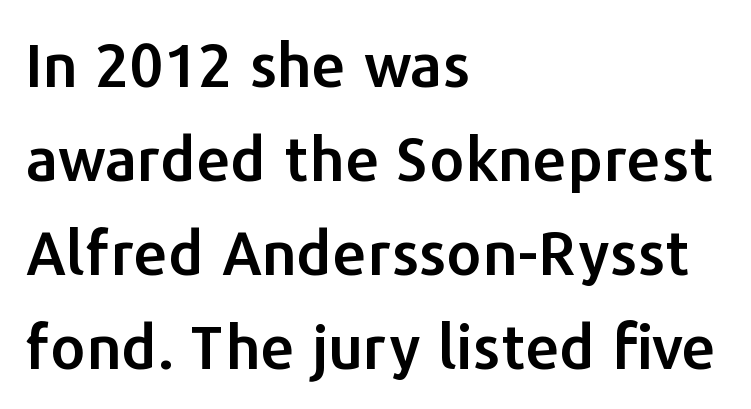
The image shows 61 px sans-serif type, upright; set left-aligned, normal line spacing (1.54x), normal letter spacing, not underlined; low stroke contrast and a medium x-height.
